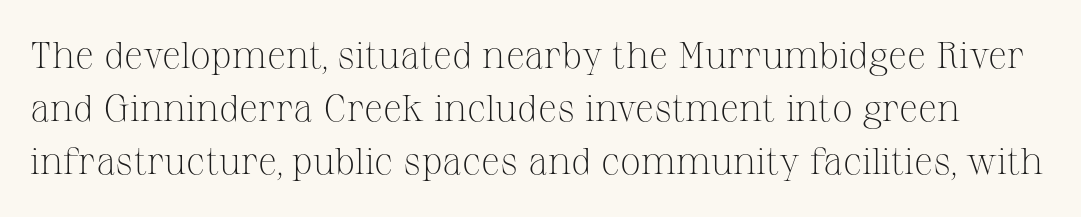
Q: Is the text bold? A: No.
Q: Is the text italic (slanted)? A: No, it is upright.
Q: Is the typeface a serif or a sans-serif typeface? A: Serif.
Q: Is the text underlined? A: No.
Q: Is the spacing between letters normal or unusually wide? A: Normal.
Q: Is the spacing between lines tight, normal or loose? A: Normal.
Q: Width (condensed, normal, or wide)? A: Normal.
Q: Stroke contrast? A: Medium.
Q: x-height? A: Medium.
Q: Monospaced? A: No.
